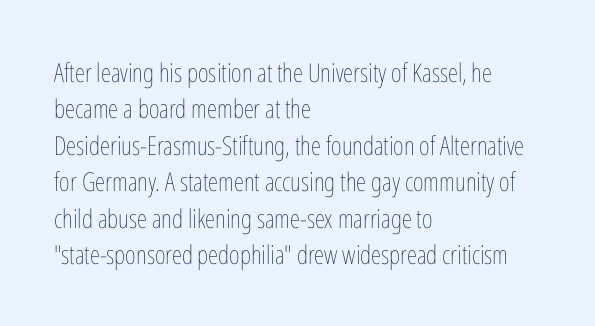
Short and long lines alike share a common starting point at left. The typeface has the unassuming heft of standard copy or less. Is the letter spacing exaggerated? No — it looks like the ordinary default. Has an underline been added? It has not. Posture: vertical.
